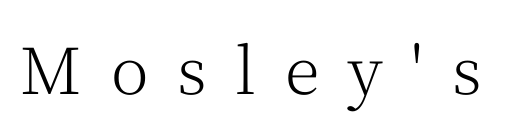
{"serif": "yes", "italic": "no", "bold": "no", "weight": "light", "width": "normal", "stroke_contrast": "medium", "x_height": "medium", "monospaced": "no", "underline": "no", "letter_spacing": "wide", "letter_spacing_em": 0.45, "glyph_px": 64}
